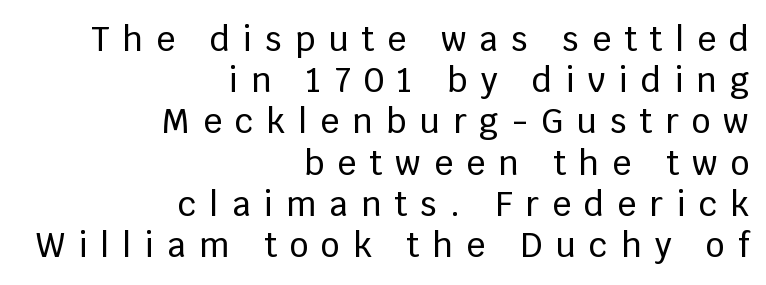
Q: Is the text italic (slanted)? A: No, it is upright.
Q: Is the typeface a serif or a sans-serif typeface? A: Sans-serif.
Q: Is the text underlined? A: No.
Q: How is the paragraph aligned? A: Right-aligned.
Q: Is the spacing between letters normal or unusually wide? A: Unusually wide.
Q: Is the spacing between lines tight, normal or loose? A: Normal.
Q: Width (condensed, normal, or wide)? A: Normal.
Q: Stroke contrast? A: Low.
Q: x-height? A: Large.
Q: Monospaced? A: No.
